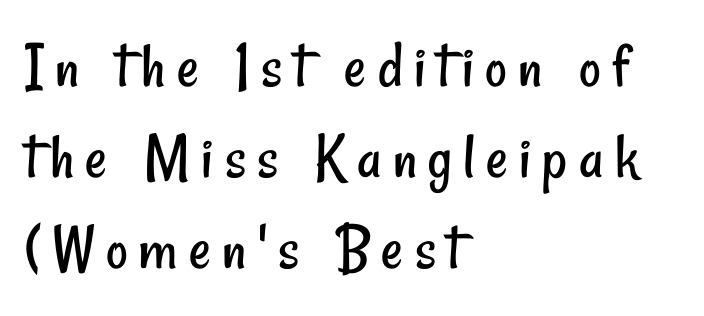
Looks like regular typesetting: each glyph gets only the width it needs. One-word summary of the alignment: left. No chunkiness to these letters — they're not bold. The leading is moderate, giving the passage an even texture. This rendering employs a face without finishing strokes, i.e., a sans-serif.
